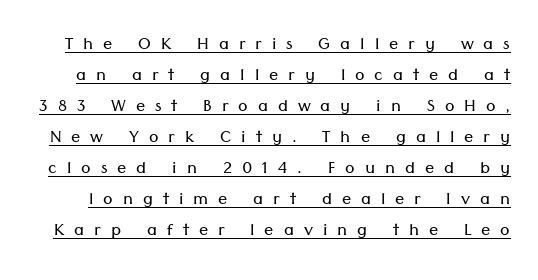
These lines sit exactly where default settings would place them. Is this a heavy cut? Hardly; it is regular or lighter. Characters remain perfectly vertical along every line. In terms of letterspacing, this is a distinctly airy, spread setting.
